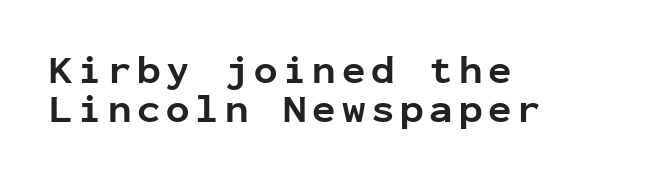
The image shows 39 px bold sans-serif type, upright, monospaced; set left-aligned, tight line spacing (0.99x), not underlined; low stroke contrast and a medium x-height.
